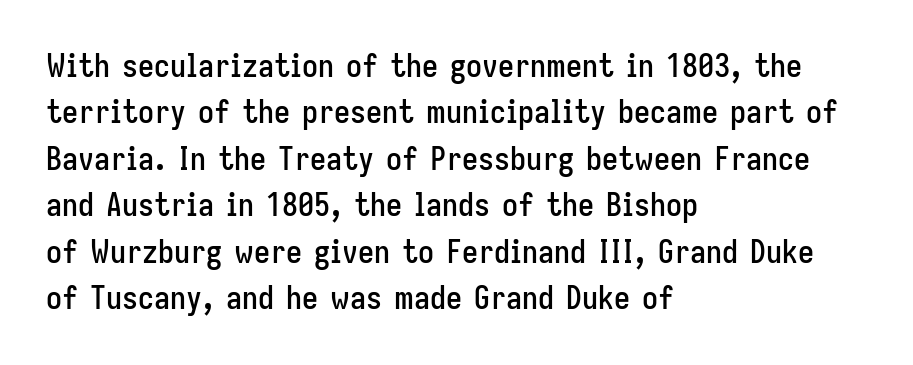
The image shows 32 px condensed sans-serif type, upright; set left-aligned, normal line spacing (1.45x), normal letter spacing, not underlined; low stroke contrast and a medium x-height.
